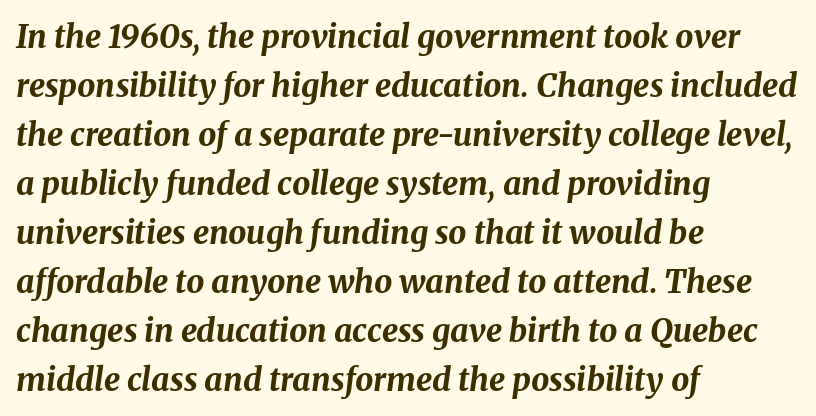
{"italic": "yes", "lean": "right", "slant_degrees": 8, "bold": "yes", "weight": "bold", "width": "normal", "stroke_contrast": "medium", "x_height": "medium", "monospaced": "no", "underline": "no", "align": "left", "line_spacing": "normal", "line_spacing_ratio": 1.53, "letter_spacing": "normal", "letter_spacing_em": 0.0, "glyph_px": 32}
